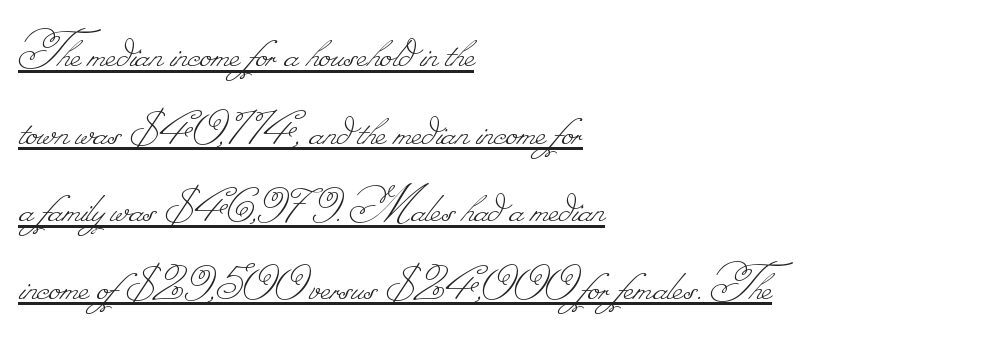
No chunkiness to these letters — they're not bold. Casual observation: everything's shoved over to the left. The rendering uses natural spacing where letterforms have individual widths. The rendering uses the underline text-decoration.
